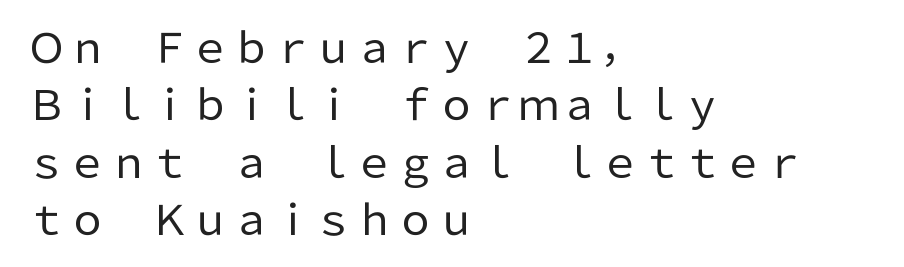
{"serif": "no", "italic": "no", "bold": "no", "weight": "regular", "width": "normal", "stroke_contrast": "low", "x_height": "medium", "monospaced": "no", "underline": "no", "align": "left", "line_spacing": "normal", "line_spacing_ratio": 1.4, "letter_spacing": "normal", "letter_spacing_em": 0.0, "glyph_px": 41}
